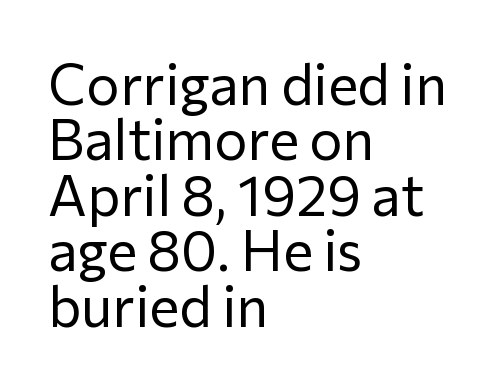
{"serif": "no", "italic": "no", "bold": "no", "weight": "regular", "width": "normal", "stroke_contrast": "low", "x_height": "medium", "monospaced": "no", "underline": "no", "align": "left", "line_spacing": "tight", "line_spacing_ratio": 0.99, "letter_spacing": "normal", "letter_spacing_em": 0.0, "glyph_px": 56}
